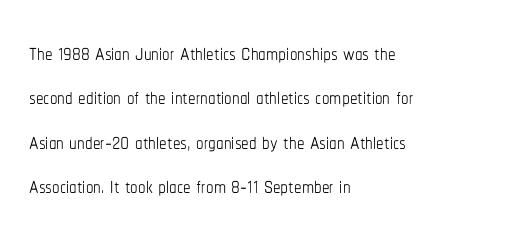
{"italic": "no", "bold": "no", "weight": "thin", "width": "condensed", "stroke_contrast": "low", "x_height": "medium", "monospaced": "no", "underline": "no", "align": "left", "line_spacing": "normal", "line_spacing_ratio": 1.48, "letter_spacing": "normal", "letter_spacing_em": 0.0, "glyph_px": 30}
